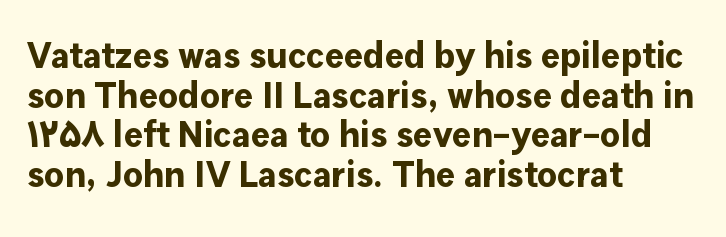
Q: Is the text bold? A: Yes.
Q: Is the text italic (slanted)? A: No, it is upright.
Q: Is the typeface a serif or a sans-serif typeface? A: Sans-serif.
Q: Is the text underlined? A: No.
Q: How is the paragraph aligned? A: Left-aligned.
Q: Is the spacing between letters normal or unusually wide? A: Normal.
Q: Is the spacing between lines tight, normal or loose? A: Tight.
Q: Width (condensed, normal, or wide)? A: Normal.
Q: Stroke contrast? A: Low.
Q: x-height? A: Medium.
Q: Monospaced? A: No.
